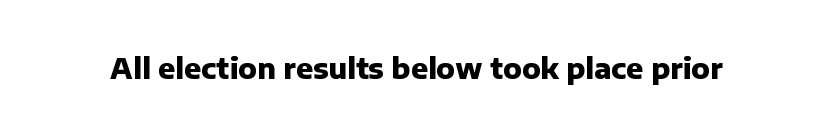
Is the type bold? Yes — the strokes are clearly thick and heavy. In terms of letterspacing, this is plain default setting. The space directly below the letters is spotless. Check where the strokes stop: nothing finishes them off — pure sans. Each letter keeps its own natural width here, so spacing adapts to shape.
